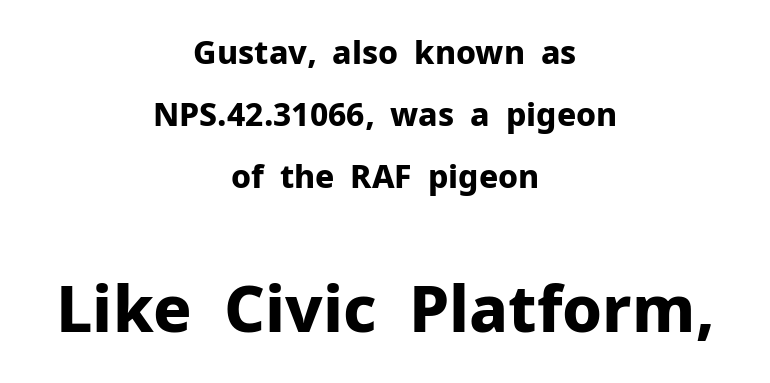
Horizontal alignment here is central, giving a formal, balanced look. Each letter keeps its own natural width here, so spacing adapts to shape. No word sits above an underline. How heavy is the stroke? Heavy — this is a bold.
